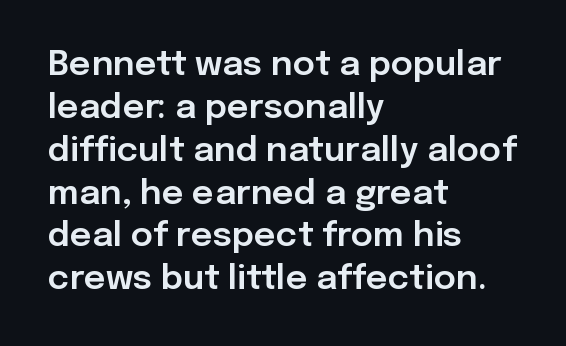
The image shows 34 px sans-serif type, upright; set left-aligned, normal line spacing (1.26x), normal letter spacing, not underlined; low stroke contrast and a medium x-height.
